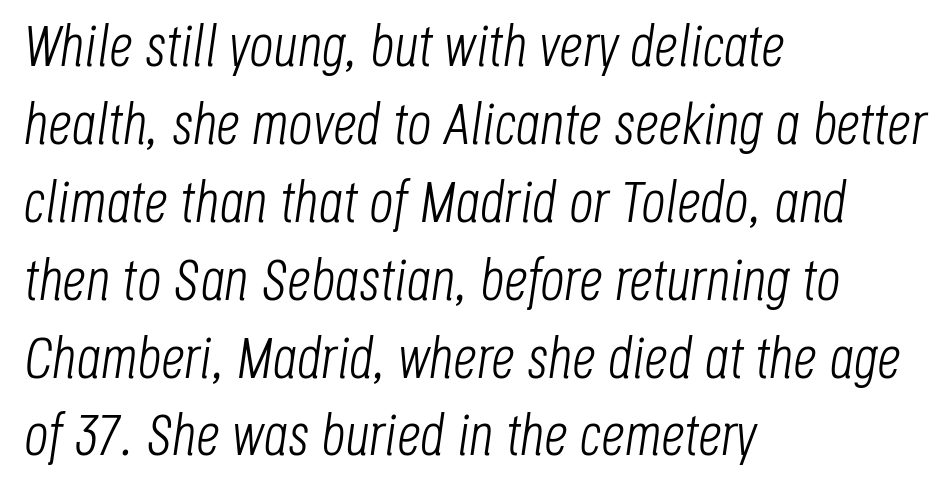
Counters stay open thanks to moderate or lighter strokes. Underlining? Definitely not there. The lines in this sample share a left origin and differ only in where they stop. The letters are slanted; this is an italic face. Horizontal bands of white between lines are of average thickness. There is no visible air inserted between adjacent glyphs.
